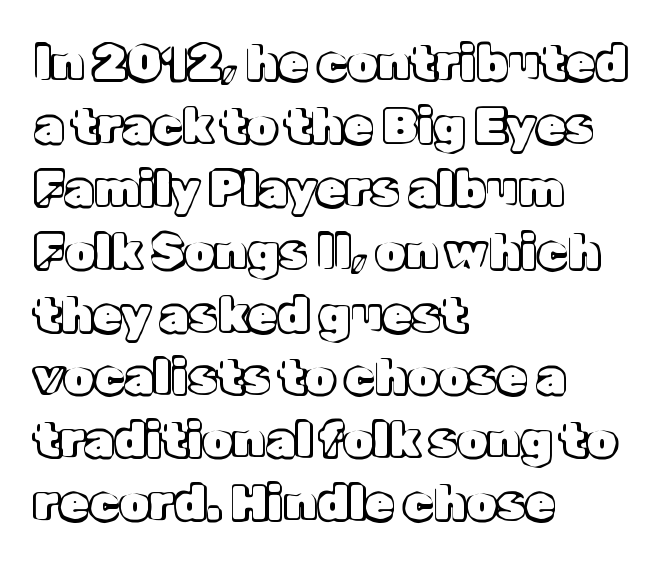
{"italic": "no", "width": "normal", "x_height": "medium", "monospaced": "no", "underline": "no", "align": "left", "line_spacing": "normal", "line_spacing_ratio": 1.31, "letter_spacing": "normal", "letter_spacing_em": 0.0, "glyph_px": 48}
